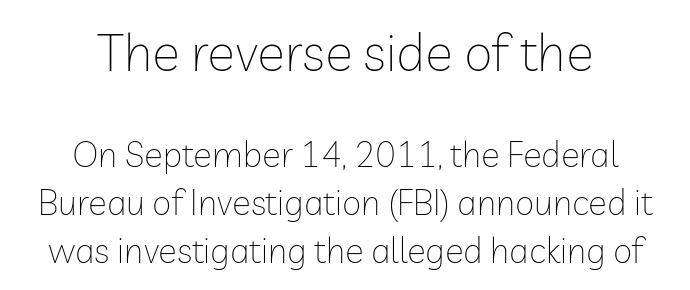
The image shows 52 px thin sans-serif type, upright; set centered, normal line spacing (1.37x), normal letter spacing, not underlined; the first (top) block is 1.49x larger; low stroke contrast and a medium x-height.
